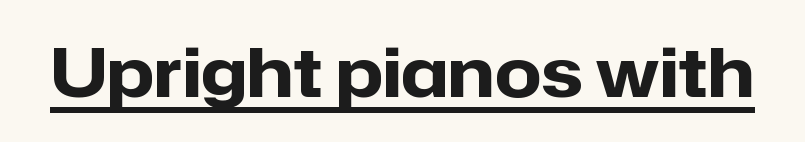
The image shows 68 px heavy sans-serif type, upright; set normal letter spacing, underlined; low stroke contrast and a medium x-height.
